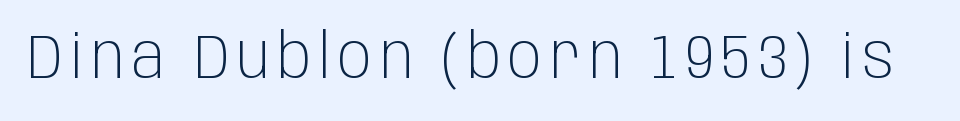
Q: Is the text bold? A: No.
Q: Is the text italic (slanted)? A: No, it is upright.
Q: Is the typeface a serif or a sans-serif typeface? A: Sans-serif.
Q: Is the text underlined? A: No.
Q: Width (condensed, normal, or wide)? A: Condensed.
Q: Stroke contrast? A: Low.
Q: x-height? A: Large.
Q: Monospaced? A: No.
